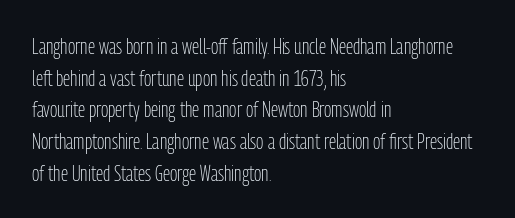
{"italic": "no", "bold": "no", "underline": "no", "align": "left", "line_spacing": "normal", "line_spacing_ratio": 1.44, "letter_spacing": "normal", "letter_spacing_em": 0.0, "glyph_px": 22}
